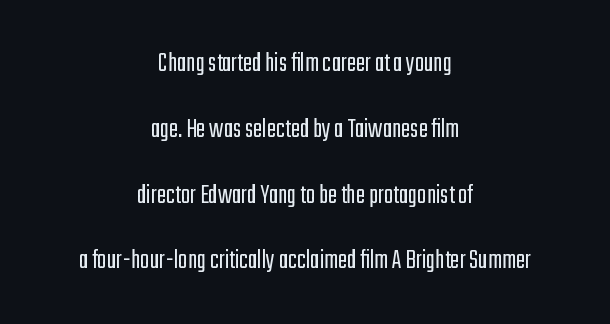
This sample has the flowing, uneven cadence of proportional lettering. Line spacing here is loose. Weight class: somewhere from thin through regular. Ordinary non-slanted type is in use. The letters sit at their default tracking, neither squeezed nor spread.
